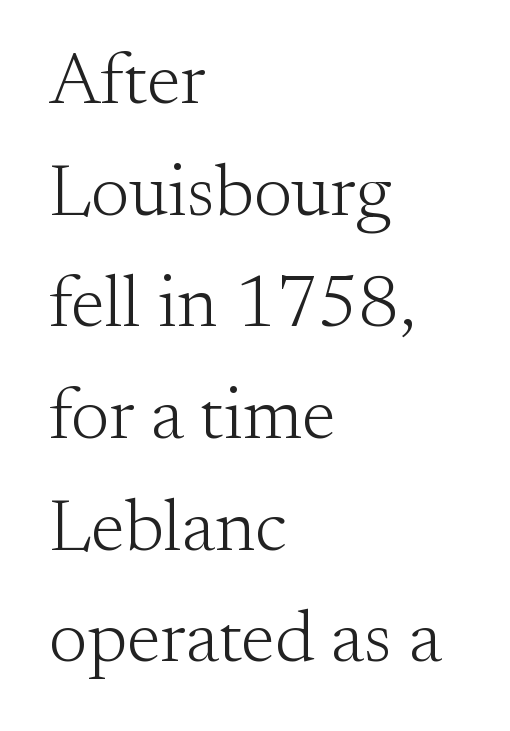
Q: Is the text bold? A: No.
Q: Is the text italic (slanted)? A: No, it is upright.
Q: Is the typeface a serif or a sans-serif typeface? A: Serif.
Q: Is the text underlined? A: No.
Q: How is the paragraph aligned? A: Left-aligned.
Q: Is the spacing between letters normal or unusually wide? A: Normal.
Q: Is the spacing between lines tight, normal or loose? A: Normal.
Q: Width (condensed, normal, or wide)? A: Normal.
Q: Stroke contrast? A: Medium.
Q: x-height? A: Small.
Q: Monospaced? A: No.
